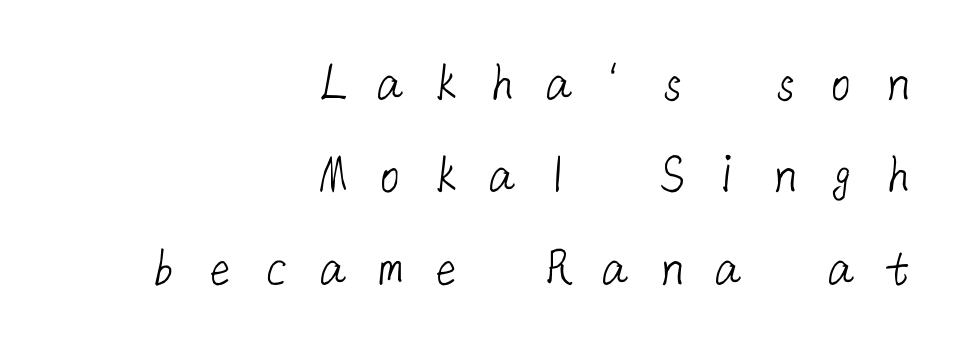
The image shows 57 px light sans-serif type; set right-aligned, normal line spacing (1.62x), unusually wide letter spacing (+0.49 em), not underlined; low stroke contrast and a medium x-height.
